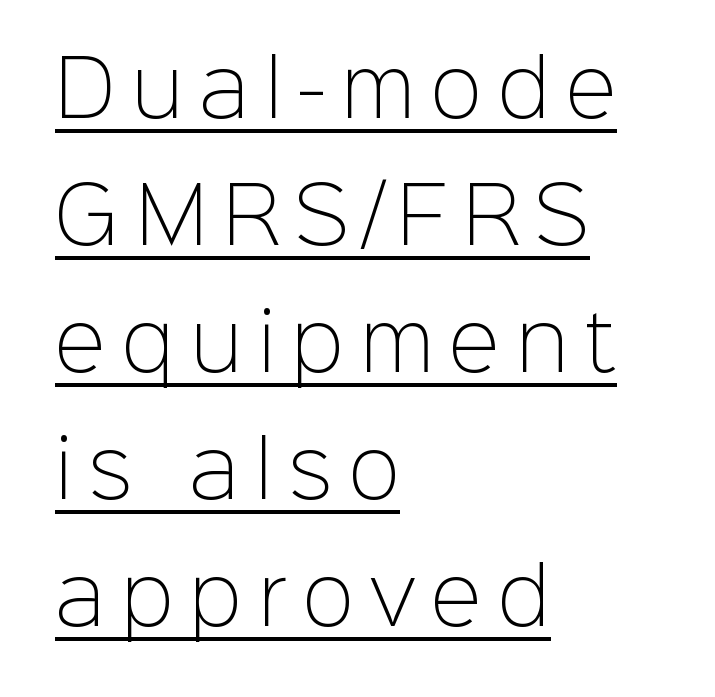
Is there much room between lines? A standard amount, neither cramped nor airy. Nothing sits at the stroke ends, so this counts as sans-serif. Upright lettering throughout. The compositor pushed each line to the left boundary. Stems here are at most as thick as an everyday book face. Spacing verdict: proportional, widths tailored to each character.
